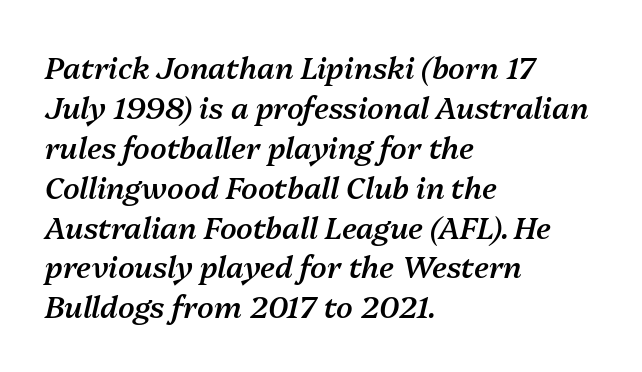
Layout note: lines flush left. Underline: absent. A semibold gives these letters moderate extra thickness, short of bold. Nothing unusual about the tracking: characters are spaced as the font intends.
